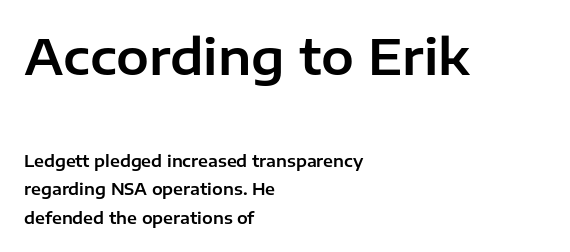
These lines are composed in type without serifs. Size hierarchy here favors the leading block over the trailing one. The paragraph has a hard left edge and a soft right edge. The passage shown is typed in a proportional face where columns would drift. The axis of the letterforms is exactly vertical.
